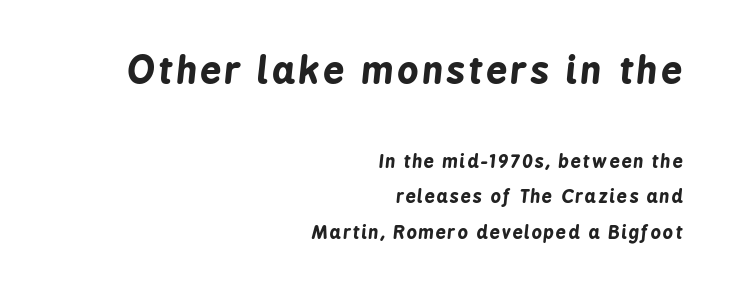
The image shows 37 px bold, condensed type, italic (leaning right); set right-aligned, loose line spacing (1.98x), not underlined; the first (top) block is 2.06x larger; low stroke contrast and a medium x-height.
